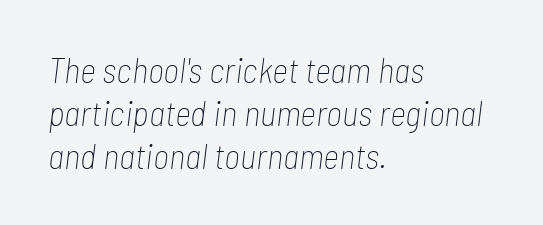
Short note: letters normally spaced. Which margin do the lines hug? The left one — the right edge is uneven. This is not heavy type; no bold has been used. Notice how the stems are inclined rather than vertical — that's the hallmark of italics. Each row of text sits above clean, open space.
